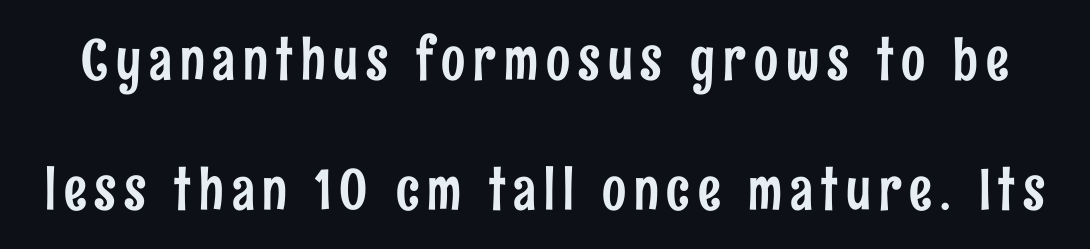
{"serif": "no", "italic": "no", "width": "condensed", "stroke_contrast": "low", "x_height": "medium", "monospaced": "no", "underline": "no", "line_spacing": "loose", "line_spacing_ratio": 2.28, "glyph_px": 57}
